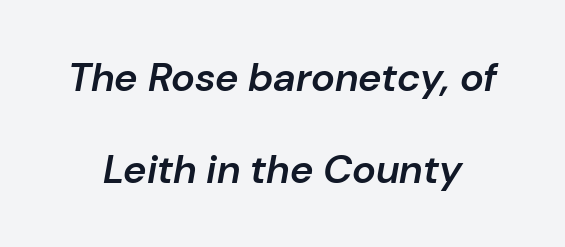
Q: Is the text bold? A: Semi-bold.
Q: Is the text italic (slanted)? A: Yes, it leans right by about 10 degrees.
Q: Is the text underlined? A: No.
Q: Is the spacing between letters normal or unusually wide? A: Normal.
Q: Is the spacing between lines tight, normal or loose? A: Loose.
Q: Width (condensed, normal, or wide)? A: Normal.
Q: Stroke contrast? A: Low.
Q: x-height? A: Medium.
Q: Monospaced? A: No.
